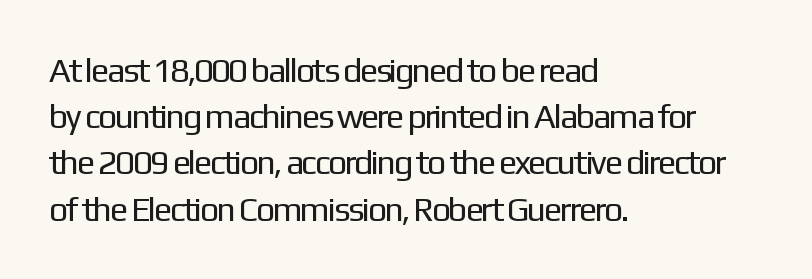
Stems and bowls with no extra thickness — not bold. A normal amount of white space separates one row of letters from the next. These lines are set flush left with a ragged right edge. Note the varied advance widths — an 'i' is clearly narrower than an 'm'. Observe the absence of serifs on each vertical stroke in this sample.
